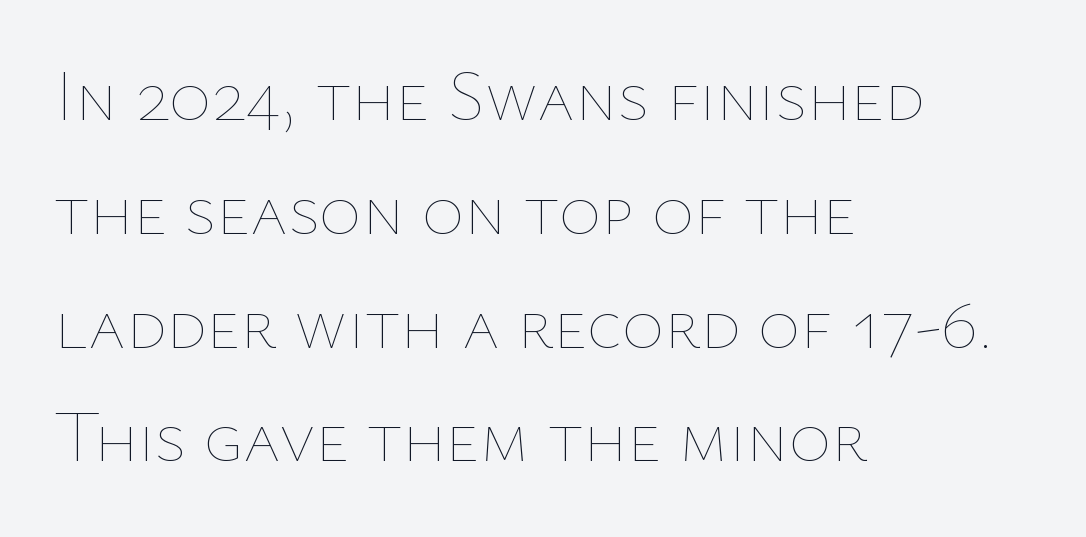
The image shows 72 px thin type, upright; set left-aligned, normal line spacing (1.58x), normal letter spacing, not underlined; low stroke contrast and a medium x-height.
